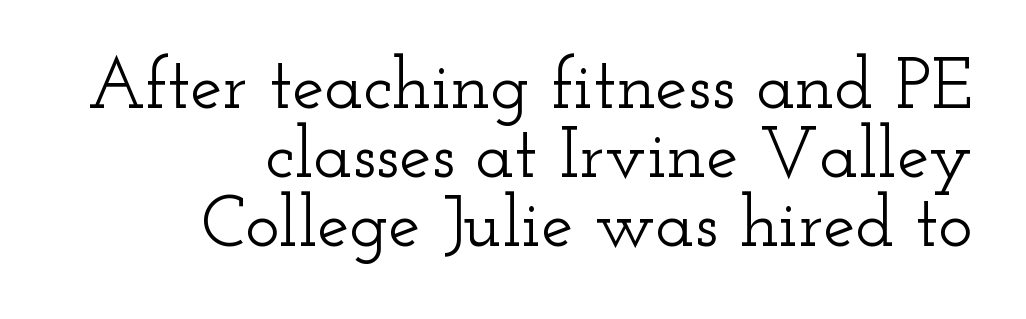
{"serif": "yes", "italic": "no", "width": "wide", "stroke_contrast": "low", "x_height": "small", "monospaced": "no", "underline": "no", "align": "right", "line_spacing": "tight", "line_spacing_ratio": 0.96, "letter_spacing": "normal", "letter_spacing_em": 0.0, "glyph_px": 72}
